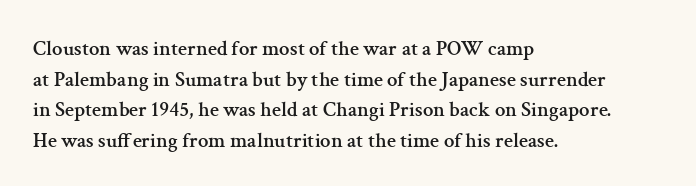
The image shows 21 px text type, upright; set left-aligned, normal line spacing (1.46x), normal letter spacing, not underlined.
